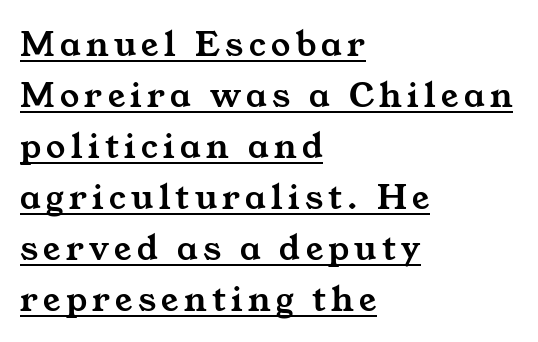
Q: Is the typeface a serif or a sans-serif typeface? A: Serif.
Q: Is the text underlined? A: Yes.
Q: How is the paragraph aligned? A: Left-aligned.
Q: Is the spacing between lines tight, normal or loose? A: Normal.
Q: Width (condensed, normal, or wide)? A: Wide.
Q: Stroke contrast? A: Medium.
Q: x-height? A: Medium.
Q: Monospaced? A: No.
